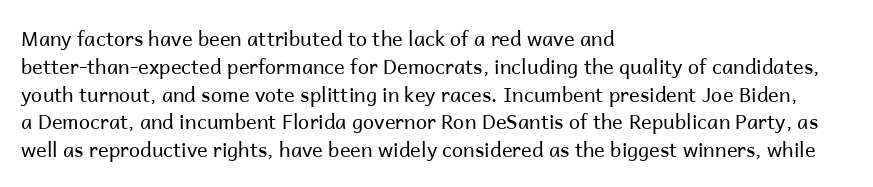
Q: Is the text bold? A: No.
Q: Is the text italic (slanted)? A: No, it is upright.
Q: Is the text underlined? A: No.
Q: How is the paragraph aligned? A: Left-aligned.
Q: Is the spacing between letters normal or unusually wide? A: Normal.
Q: Is the spacing between lines tight, normal or loose? A: Normal.
